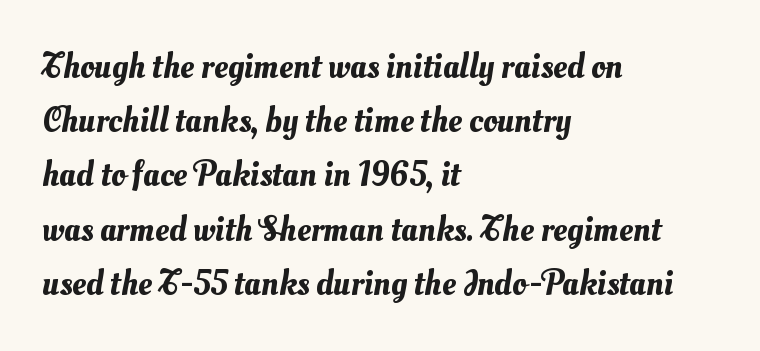
{"width": "normal", "stroke_contrast": "medium", "x_height": "small", "monospaced": "no", "underline": "no", "align": "left", "line_spacing": "normal", "line_spacing_ratio": 1.55, "letter_spacing": "normal", "letter_spacing_em": 0.0, "glyph_px": 35}
